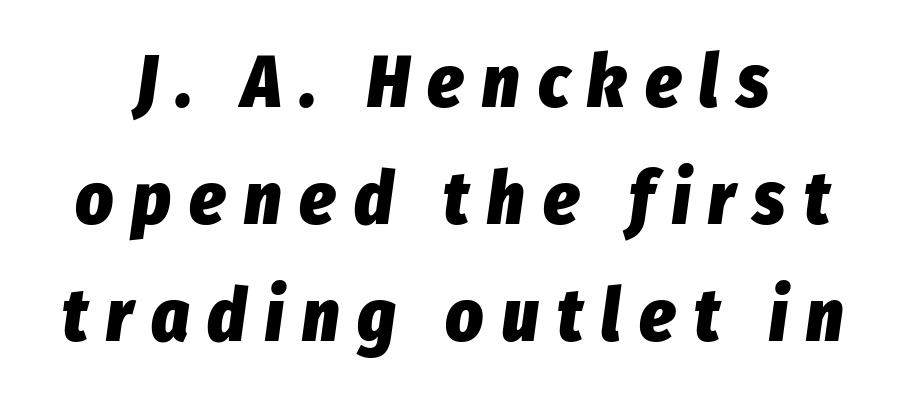
{"italic": "yes", "lean": "right", "slant_degrees": 8, "bold": "yes", "weight": "heavy", "width": "condensed", "stroke_contrast": "low", "x_height": "medium", "monospaced": "no", "underline": "no", "line_spacing": "normal", "line_spacing_ratio": 1.6, "letter_spacing": "wide", "letter_spacing_em": 0.25, "glyph_px": 73}
